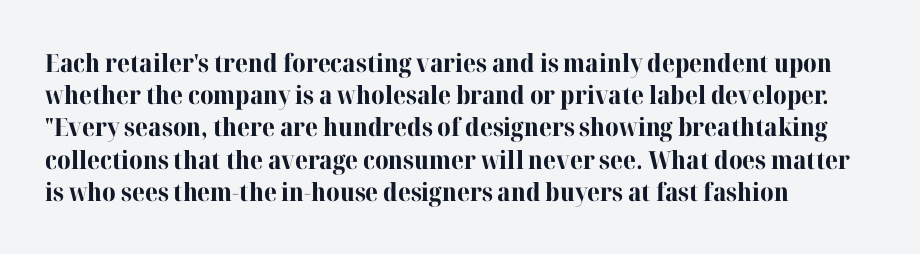
{"italic": "no", "bold": "yes", "underline": "no", "align": "left", "line_spacing": "normal", "line_spacing_ratio": 1.29, "letter_spacing": "normal", "letter_spacing_em": 0.0, "glyph_px": 25}
